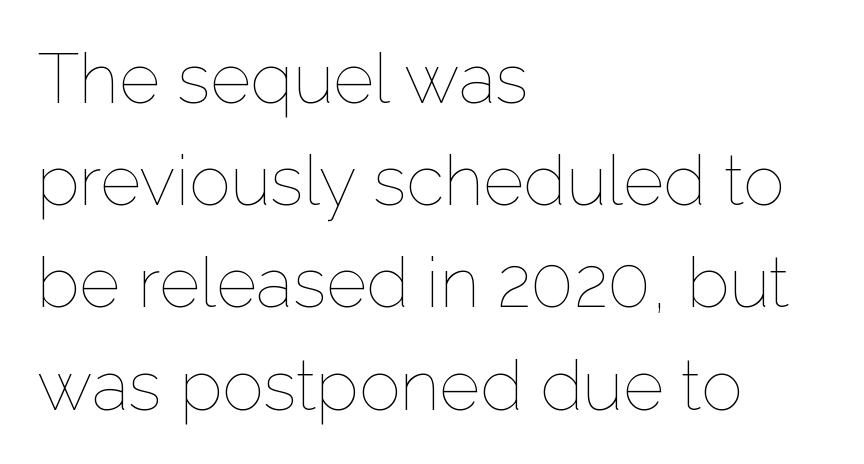
The image shows 70 px thin type, upright; set left-aligned, normal line spacing (1.46x), normal letter spacing, not underlined; low stroke contrast and a medium x-height.
